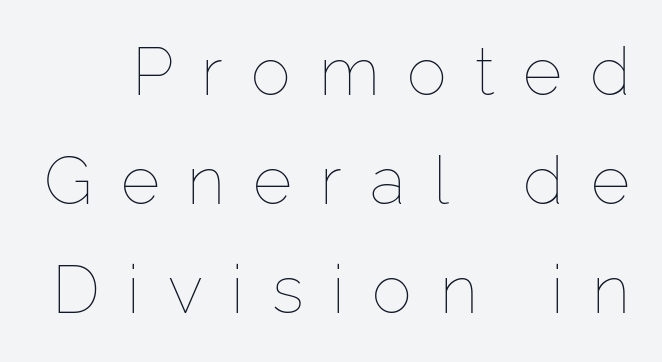
{"italic": "no", "bold": "no", "weight": "thin", "width": "normal", "stroke_contrast": "low", "x_height": "medium", "monospaced": "no", "underline": "no", "line_spacing": "normal", "line_spacing_ratio": 1.63, "letter_spacing": "wide", "letter_spacing_em": 0.42, "glyph_px": 67}
